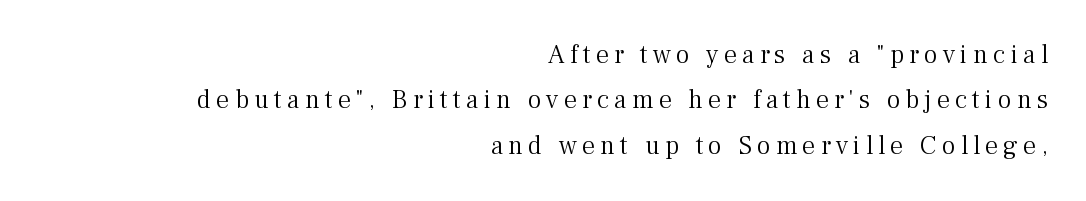
{"italic": "no", "bold": "no", "underline": "no", "align": "right", "line_spacing_ratio": 1.75, "letter_spacing": "wide", "letter_spacing_em": 0.2, "glyph_px": 26}
